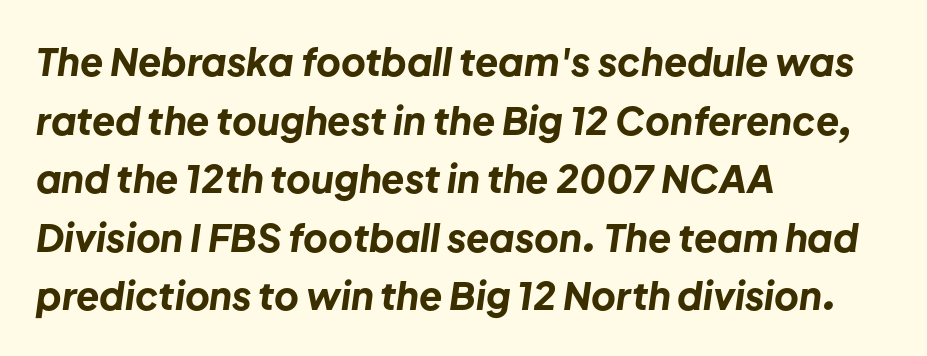
The image shows 38 px bold type, italic (leaning right); set left-aligned, normal line spacing (1.54x), normal letter spacing, not underlined; low stroke contrast and a medium x-height.
